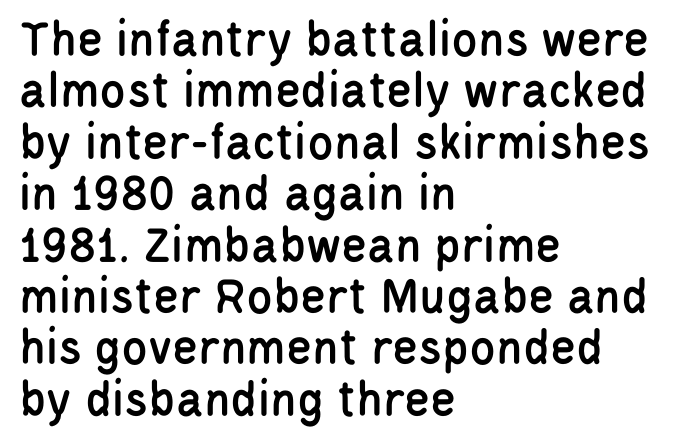
Q: Is the text italic (slanted)? A: No, it is upright.
Q: Is the typeface a serif or a sans-serif typeface? A: Sans-serif.
Q: Is the text underlined? A: No.
Q: How is the paragraph aligned? A: Left-aligned.
Q: Is the spacing between letters normal or unusually wide? A: Normal.
Q: Is the spacing between lines tight, normal or loose? A: Tight.
Q: Width (condensed, normal, or wide)? A: Condensed.
Q: Stroke contrast? A: Low.
Q: x-height? A: Large.
Q: Monospaced? A: No.
